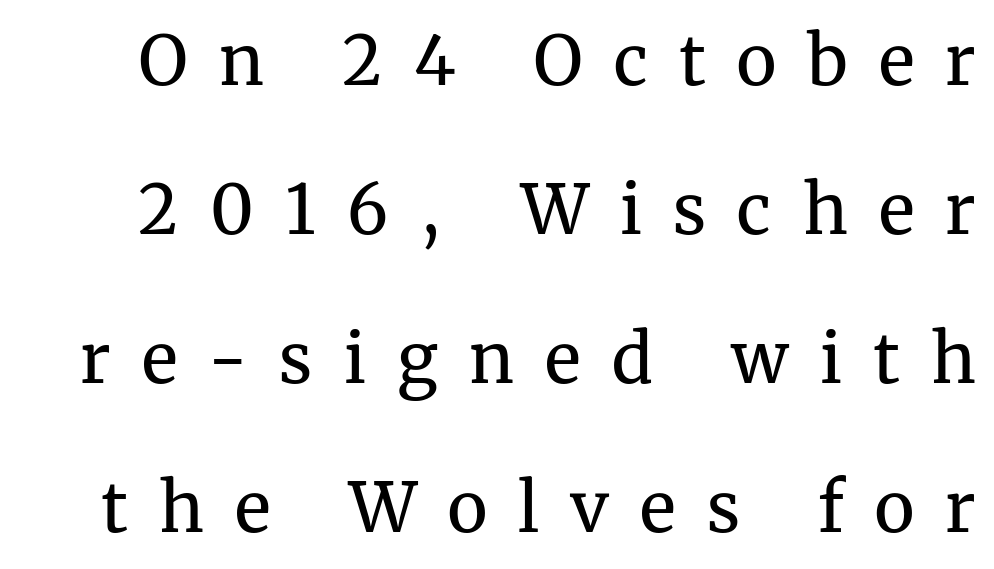
{"serif": "yes", "italic": "no", "bold": "no", "weight": "regular", "width": "normal", "stroke_contrast": "medium", "x_height": "medium", "monospaced": "no", "underline": "no", "line_spacing": "loose", "line_spacing_ratio": 2.19, "letter_spacing": "wide", "letter_spacing_em": 0.46, "glyph_px": 68}
